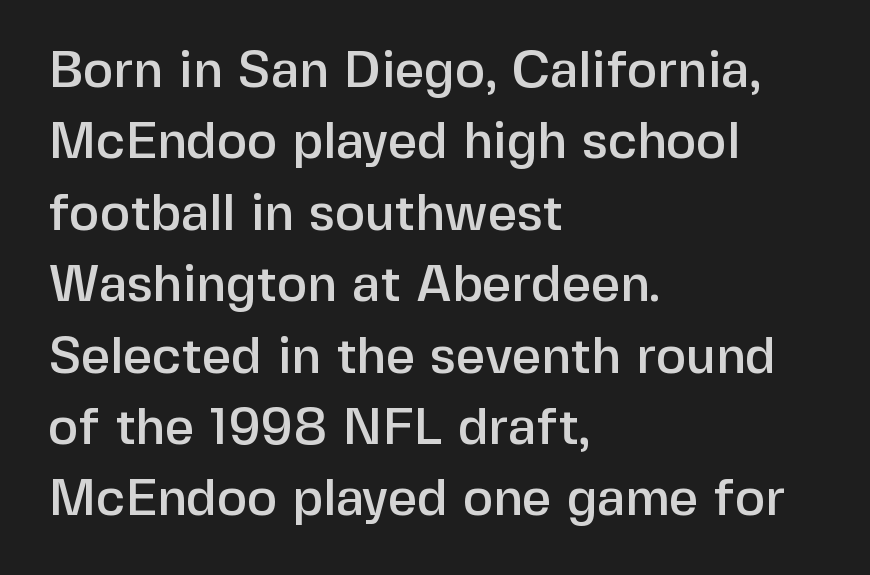
Note the varied advance widths — an 'i' is clearly narrower than an 'm'. Words float on clear page, feet unadorned. Nothing unusual about the tracking: characters are spaced as the font intends. Upright lettering throughout. One glance says typical: line gaps are just what's usual. Typeset ragged right — the left edge is the straight one.
